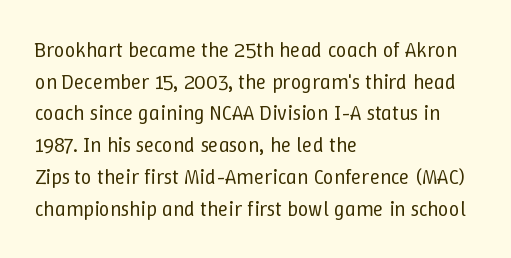
Q: Is the text bold? A: No.
Q: Is the text italic (slanted)? A: No, it is upright.
Q: Is the text underlined? A: No.
Q: How is the paragraph aligned? A: Left-aligned.
Q: Is the spacing between letters normal or unusually wide? A: Normal.
Q: Is the spacing between lines tight, normal or loose? A: Normal.
